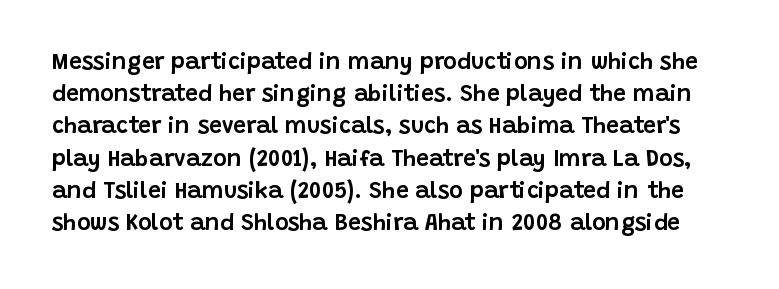
{"italic": "no", "underline": "no", "line_spacing": "normal", "line_spacing_ratio": 1.4, "letter_spacing": "normal", "letter_spacing_em": 0.0, "glyph_px": 23}
